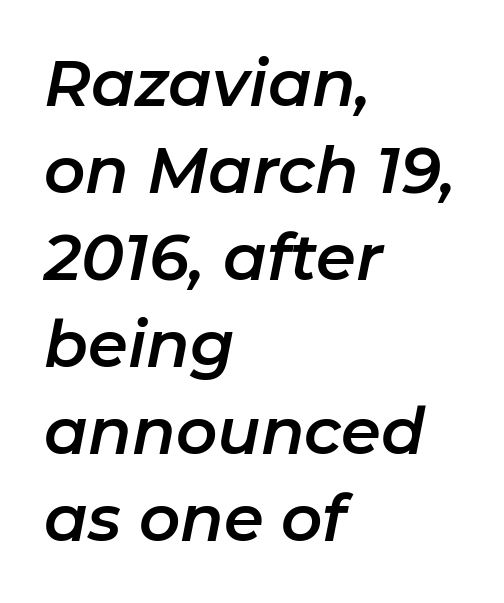
Students, observe: this is what conventionally led text looks like. Between one letter and the next there's only the usual sliver of space. Check under the words: just untouched page. Note the varied advance widths — an 'i' is clearly narrower than an 'm'.
